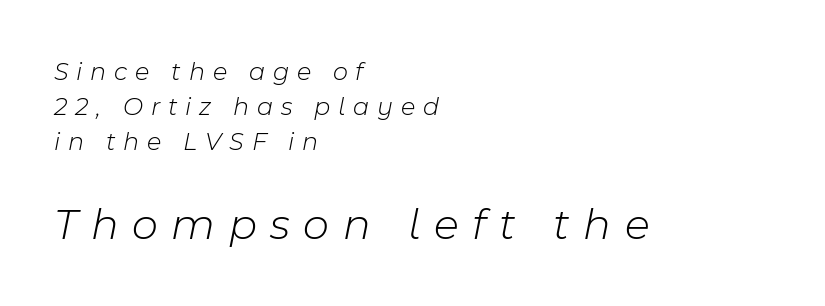
Q: Is the text bold? A: No.
Q: Is the text italic (slanted)? A: Yes, it leans right by about 11 degrees.
Q: Is the text underlined? A: No.
Q: How is the paragraph aligned? A: Left-aligned.
Q: Is the spacing between letters normal or unusually wide? A: Unusually wide.
Q: Is the spacing between lines tight, normal or loose? A: Normal.
Q: Which block of text is set in a larger size, the first (top) or the second (bottom)? A: The second (bottom) one.
Q: Width (condensed, normal, or wide)? A: Normal.
Q: Stroke contrast? A: Low.
Q: x-height? A: Medium.
Q: Monospaced? A: No.
